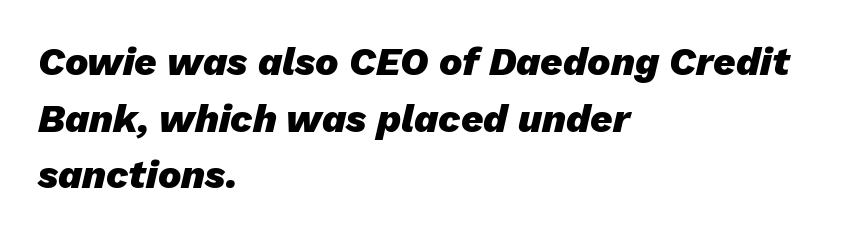
{"italic": "yes", "lean": "right", "slant_degrees": 13, "bold": "yes", "weight": "heavy", "width": "normal", "stroke_contrast": "low", "x_height": "medium", "monospaced": "no", "underline": "no", "align": "left", "line_spacing": "normal", "line_spacing_ratio": 1.45, "letter_spacing": "normal", "letter_spacing_em": 0.0, "glyph_px": 39}
